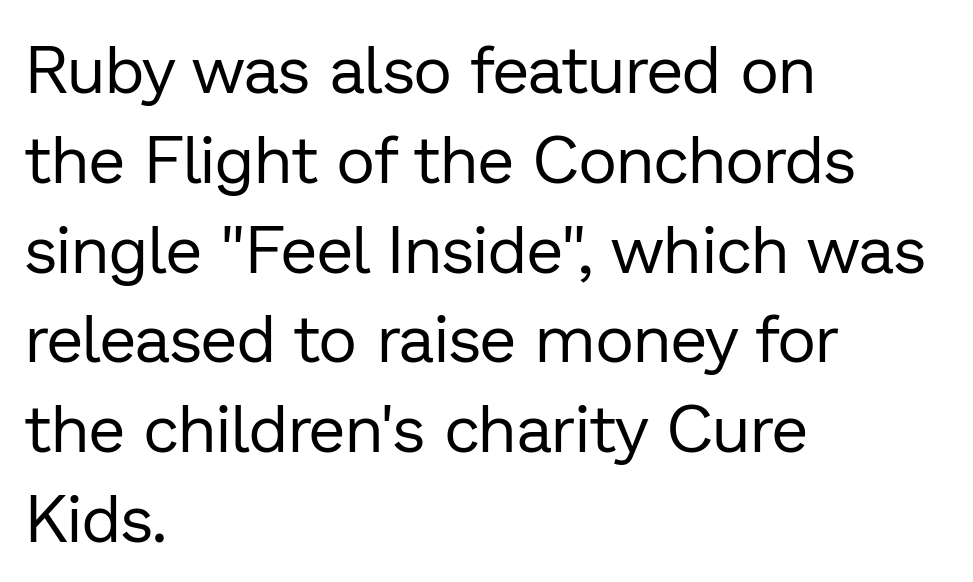
The image shows 66 px regular-weight sans-serif type, upright; set left-aligned, normal line spacing (1.36x), normal letter spacing, not underlined; low stroke contrast and a medium x-height.
